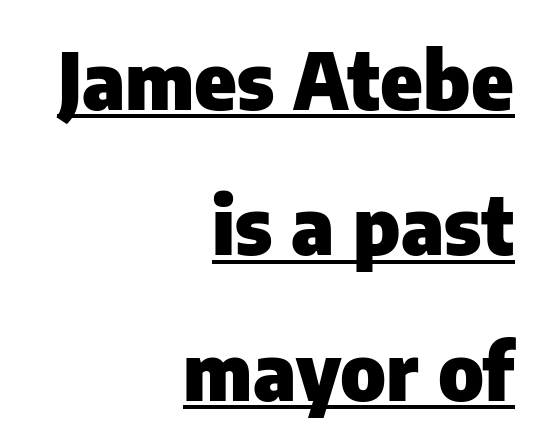
Here the designer chose a conventional face with non-uniform glyph widths. These lines are set flush right with a ragged left edge. A typesetter would label this face a sans. Every word sits above its own underline. Rendered with straight, roman letterforms.
